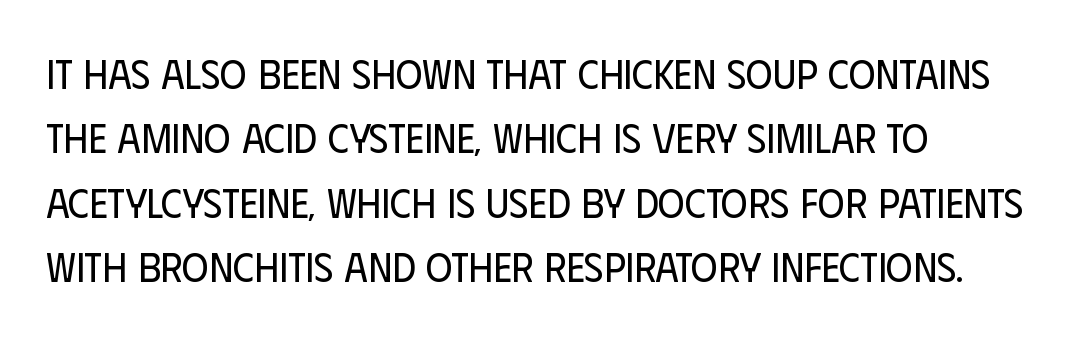
Nope, no serifs anywhere on these letters. Stems and bowls with no extra thickness — not bold. The face used here is proportionally spaced, like ordinary book or web type. Notice how the passage keeps a crisp vertical edge on the left only. No extra tracking has been applied to these lines.
